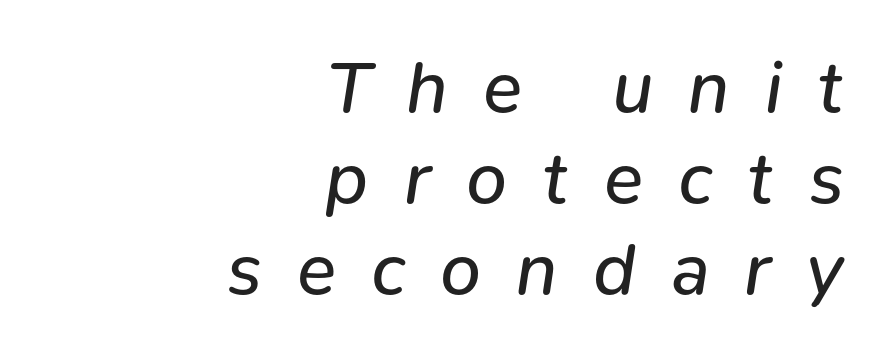
Q: Is the text bold? A: No.
Q: Is the text italic (slanted)? A: Yes, it leans right by about 9 degrees.
Q: Is the text underlined? A: No.
Q: How is the paragraph aligned? A: Right-aligned.
Q: Is the spacing between letters normal or unusually wide? A: Unusually wide.
Q: Is the spacing between lines tight, normal or loose? A: Normal.
Q: Width (condensed, normal, or wide)? A: Normal.
Q: Stroke contrast? A: Low.
Q: x-height? A: Medium.
Q: Monospaced? A: No.
